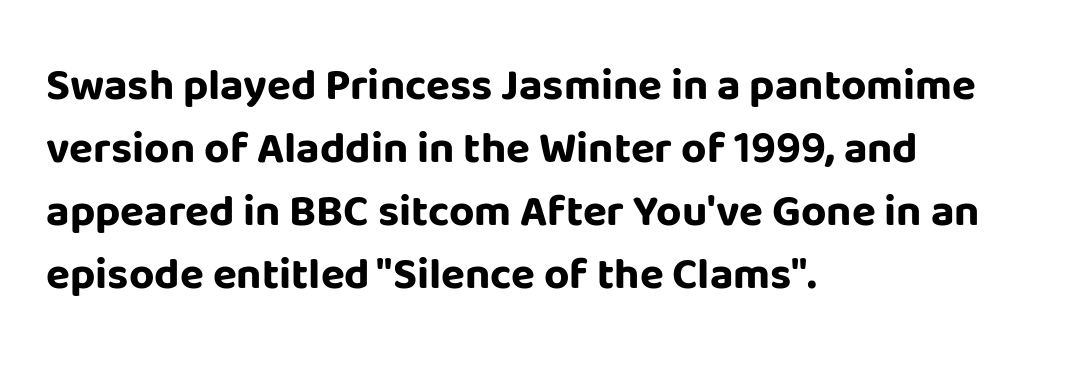
The image shows 44 px bold sans-serif type, upright; set left-aligned, normal line spacing (1.43x), normal letter spacing, not underlined; low stroke contrast and a large x-height.
